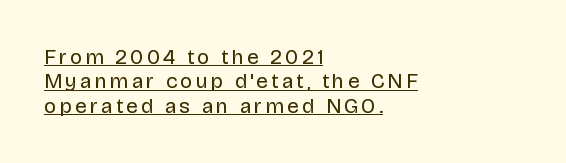
{"italic": "no", "bold": "no", "underline": "yes", "align": "left", "line_spacing_ratio": 1.16, "glyph_px": 21}
